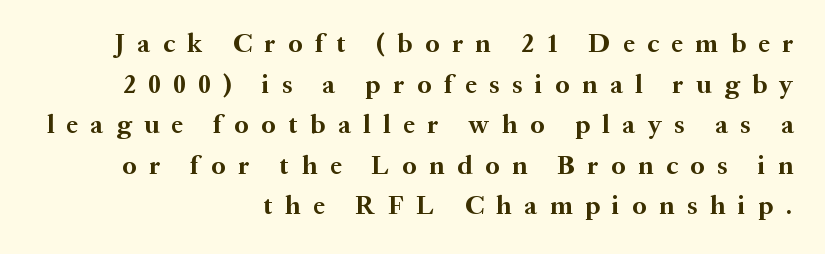
{"italic": "no", "bold": "yes", "underline": "no", "align": "right", "line_spacing": "normal", "line_spacing_ratio": 1.56, "letter_spacing": "wide", "letter_spacing_em": 0.49, "glyph_px": 26}
